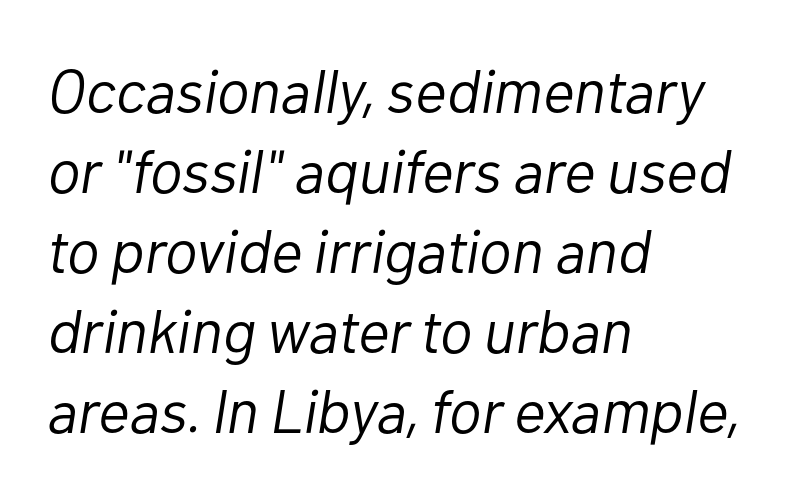
Each row of text sits above clean, open space. In CSS terms this would be text-align: left. The specimen reads as italic at a glance. You could call the tracking neutral — neither tight nor loose. The typesetting does not lean heavy: it is not bold. The rows are spaced the way most documents space them.
